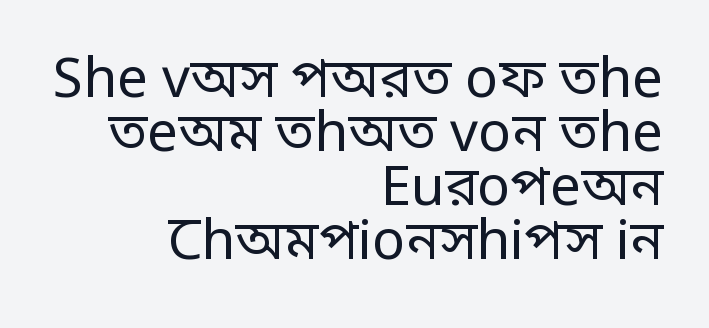
{"serif": "no", "italic": "no", "bold": "no", "weight": "regular", "width": "condensed", "stroke_contrast": "low", "monospaced": "no", "underline": "no", "align": "right", "line_spacing": "tight", "line_spacing_ratio": 0.98, "letter_spacing": "normal", "letter_spacing_em": 0.0, "glyph_px": 55}
